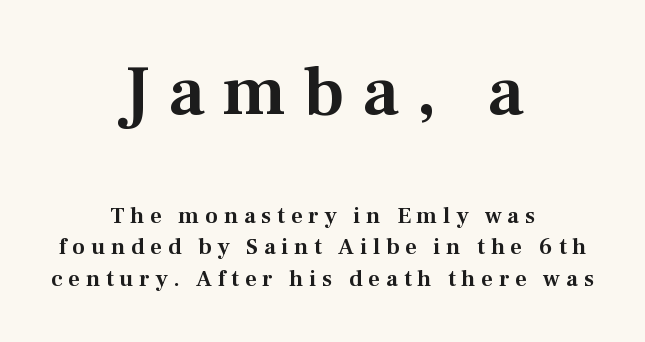
This rendering employs a face with finishing strokes, i.e., a serif. Here the designer chose a conventional face with non-uniform glyph widths. You can tell it's not italic because the verticals are truly vertical. The typesetter chose a symmetrical, centered arrangement here. Rule under the text: the space is simply empty.
